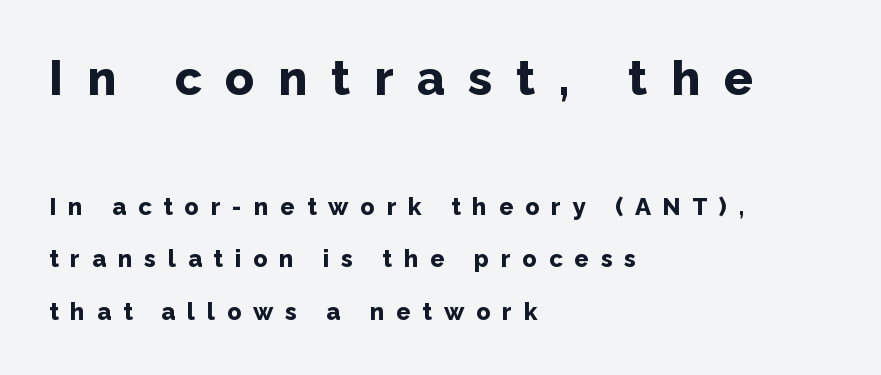
The type sits square on the baseline with zero lean. Each letter keeps its own natural width here, so spacing adapts to shape. Every row of glyphs begins at an identical x-position on the left. What stands out about the letter spacing? Its width — letters are far apart.
